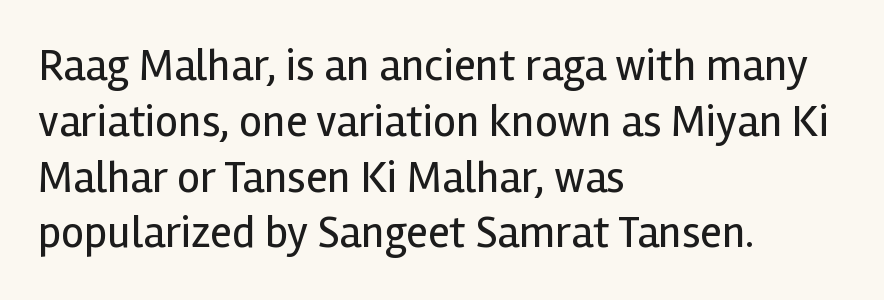
Q: Is the text bold? A: No.
Q: Is the text italic (slanted)? A: No, it is upright.
Q: Is the typeface a serif or a sans-serif typeface? A: Sans-serif.
Q: Is the text underlined? A: No.
Q: How is the paragraph aligned? A: Left-aligned.
Q: Is the spacing between letters normal or unusually wide? A: Normal.
Q: Width (condensed, normal, or wide)? A: Normal.
Q: x-height? A: Medium.
Q: Monospaced? A: No.
